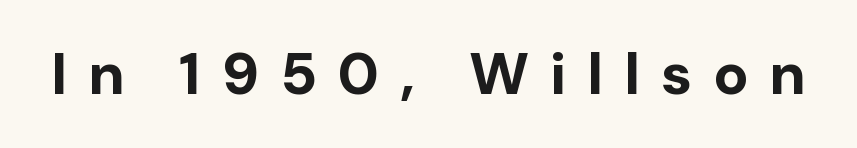
Is there any slant? The stems are plumb. The font is running at its bold setting. Only glyphs here, with clear space below each row. Substantial extra tracking has been applied to these lines.
